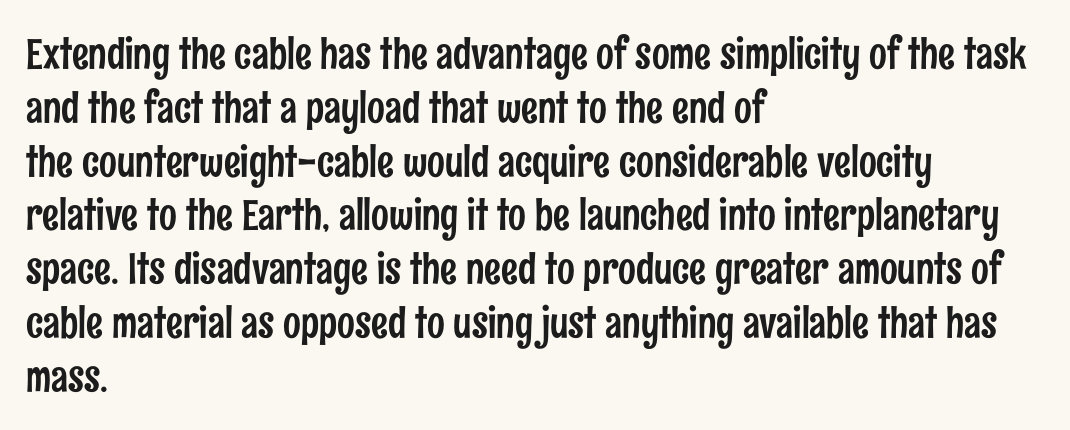
Q: Is the text italic (slanted)? A: No, it is upright.
Q: Is the typeface a serif or a sans-serif typeface? A: Sans-serif.
Q: Is the text underlined? A: No.
Q: How is the paragraph aligned? A: Left-aligned.
Q: Is the spacing between letters normal or unusually wide? A: Normal.
Q: Is the spacing between lines tight, normal or loose? A: Normal.
Q: Width (condensed, normal, or wide)? A: Condensed.
Q: Stroke contrast? A: Low.
Q: x-height? A: Medium.
Q: Monospaced? A: No.
